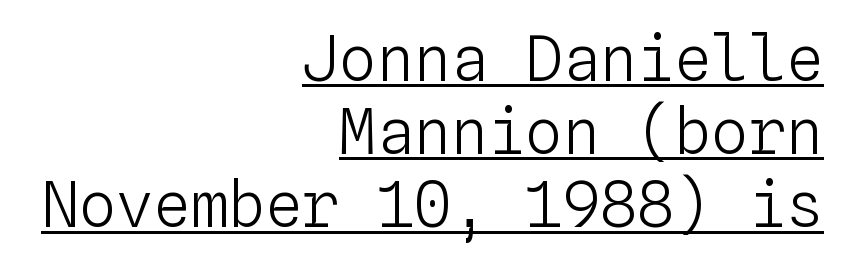
Q: Is the text bold? A: No.
Q: Is the text italic (slanted)? A: No, it is upright.
Q: Is the text underlined? A: Yes.
Q: How is the paragraph aligned? A: Right-aligned.
Q: Is the spacing between letters normal or unusually wide? A: Normal.
Q: Width (condensed, normal, or wide)? A: Normal.
Q: Stroke contrast? A: Low.
Q: x-height? A: Medium.
Q: Monospaced? A: Yes.
